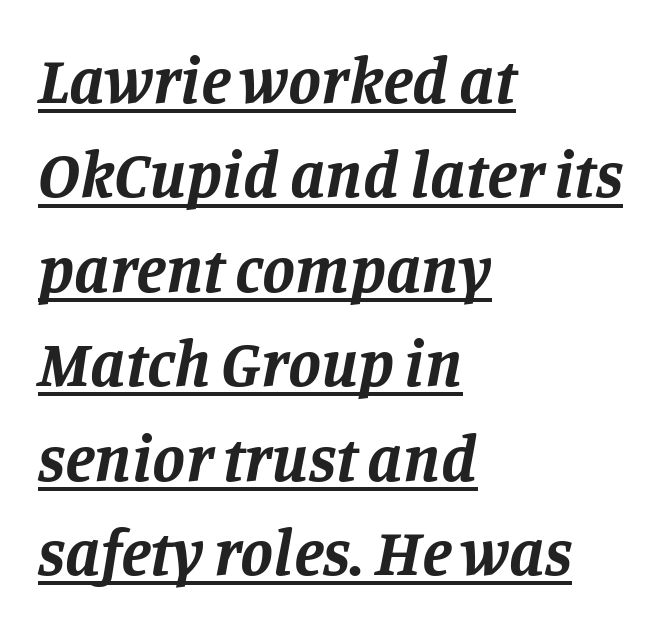
{"serif": "yes", "italic": "yes", "lean": "right", "slant_degrees": 11, "bold": "yes", "weight": "bold", "width": "normal", "stroke_contrast": "low", "x_height": "large", "monospaced": "no", "underline": "yes", "align": "left", "line_spacing": "normal", "line_spacing_ratio": 1.43, "letter_spacing": "normal", "letter_spacing_em": 0.0, "glyph_px": 66}
